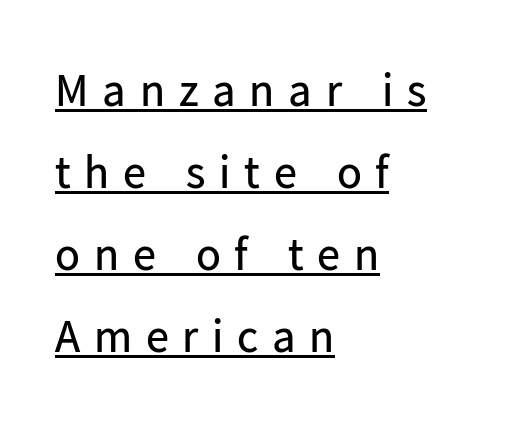
The lettering is marked with a stroke running underneath it. No italicization has been applied; the sample stays upright. What stands out about the letter spacing? Its width — letters are far apart. Every row of glyphs begins at an identical x-position on the left. Looks like regular typesetting: each glyph gets only the width it needs.
